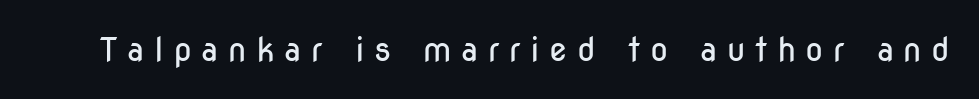
The image shows 33 px regular-weight, condensed sans-serif type, upright; set unusually wide letter spacing (+0.29 em), not underlined; low stroke contrast and a medium x-height.
